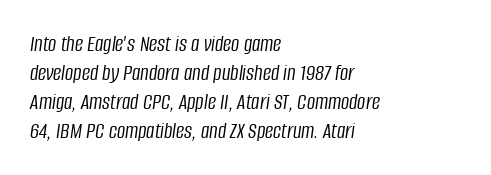
The rendering uses a moderate line-height, typical for paragraphs. The face used here has a pronounced slope to its letters. The type is set solid horizontally, with unmodified tracking. Vertical stems look standard width or narrower in stroke.
